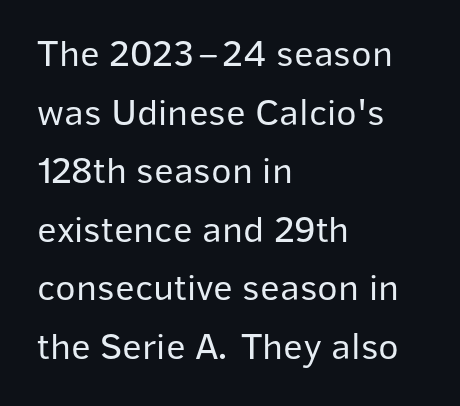
The image shows 38 px regular-weight sans-serif type, upright; set left-aligned, normal line spacing (1.54x), normal letter spacing, not underlined; low stroke contrast and a medium x-height.
